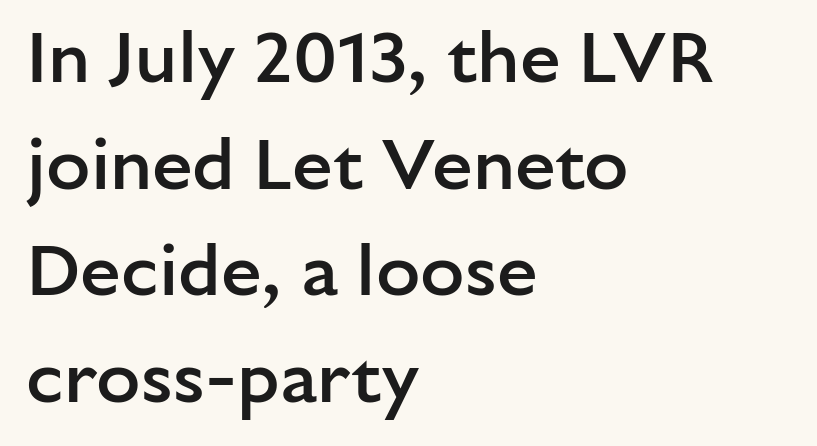
{"serif": "no", "italic": "no", "bold": "semi", "weight": "semibold", "width": "normal", "stroke_contrast": "low", "x_height": "medium", "monospaced": "no", "underline": "no", "align": "left", "line_spacing": "normal", "line_spacing_ratio": 1.46, "letter_spacing": "normal", "letter_spacing_em": 0.0, "glyph_px": 73}
